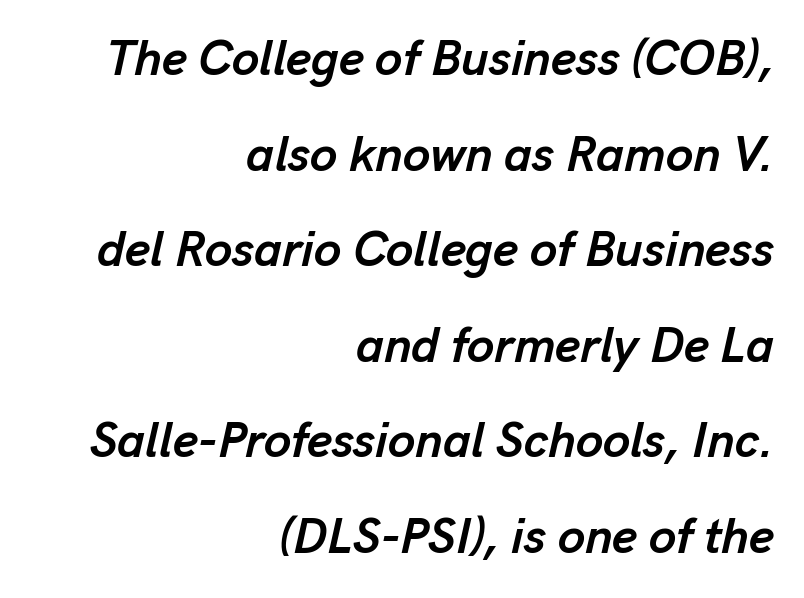
{"italic": "yes", "lean": "right", "slant_degrees": 13, "bold": "yes", "weight": "semibold", "width": "normal", "stroke_contrast": "low", "x_height": "medium", "monospaced": "no", "underline": "no", "align": "right", "line_spacing": "loose", "line_spacing_ratio": 1.95, "letter_spacing": "normal", "letter_spacing_em": 0.0, "glyph_px": 49}
